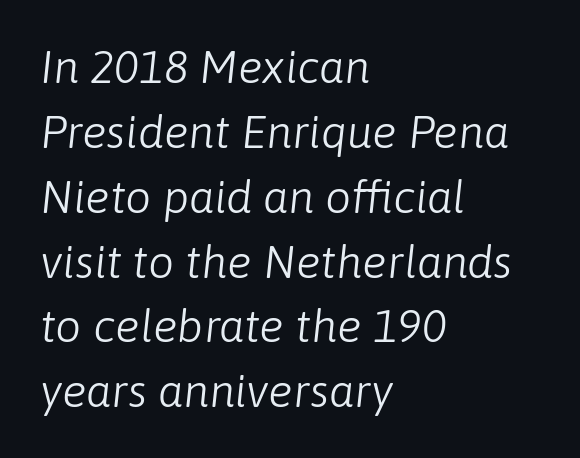
The image shows 46 px light type, italic (leaning right); set left-aligned, normal line spacing (1.41x), normal letter spacing, not underlined; low stroke contrast and a medium x-height.
